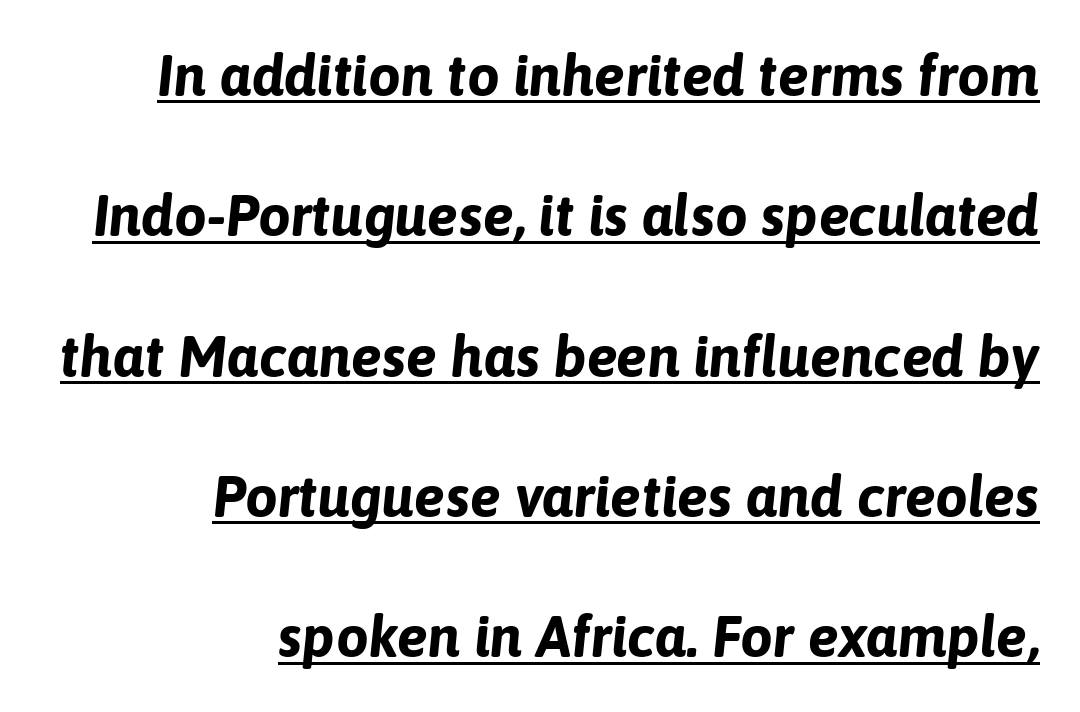
{"italic": "yes", "lean": "right", "slant_degrees": 6, "bold": "yes", "weight": "bold", "width": "normal", "stroke_contrast": "low", "x_height": "medium", "monospaced": "no", "underline": "yes", "align": "right", "line_spacing": "loose", "line_spacing_ratio": 2.42, "letter_spacing": "normal", "letter_spacing_em": 0.0, "glyph_px": 58}
